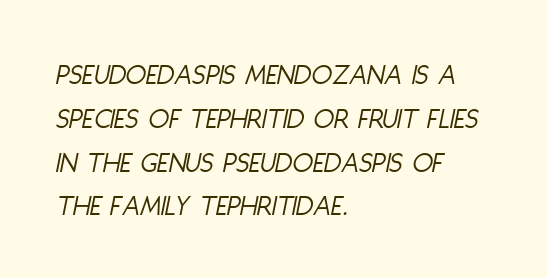
The image shows 30 px light, condensed type, italic (leaning right); set left-aligned, normal line spacing (1.46x), normal letter spacing, not underlined; low stroke contrast and a large x-height.
